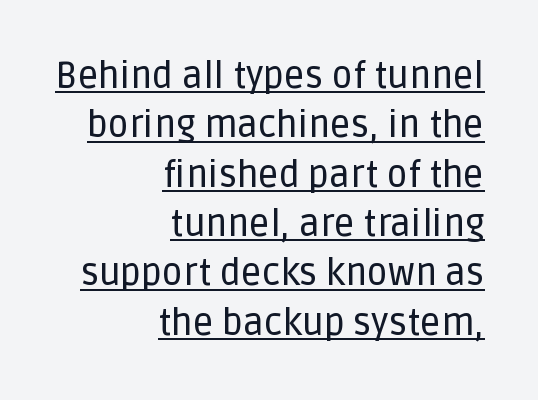
{"serif": "no", "italic": "no", "width": "normal", "stroke_contrast": "low", "x_height": "large", "monospaced": "no", "underline": "yes", "align": "right", "line_spacing": "normal", "line_spacing_ratio": 1.37, "letter_spacing": "normal", "letter_spacing_em": 0.0, "glyph_px": 36}
